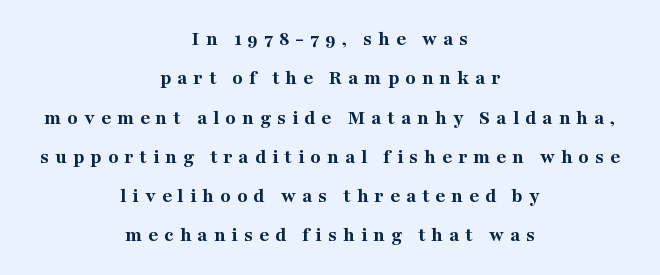
A dark, heavy texture on the line: the type is bold. This sample uses expanded letter spacing, leaving extra air between glyphs. Posture: straight, roman, zero tilt. The rendering positions every line midway between the sides.
